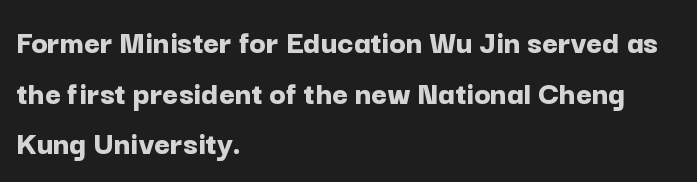
Q: Is the text bold? A: Yes.
Q: Is the text italic (slanted)? A: No, it is upright.
Q: Is the typeface a serif or a sans-serif typeface? A: Sans-serif.
Q: Is the text underlined? A: No.
Q: How is the paragraph aligned? A: Left-aligned.
Q: Is the spacing between letters normal or unusually wide? A: Normal.
Q: Is the spacing between lines tight, normal or loose? A: Normal.
Q: Width (condensed, normal, or wide)? A: Normal.
Q: Stroke contrast? A: Low.
Q: x-height? A: Medium.
Q: Monospaced? A: No.
